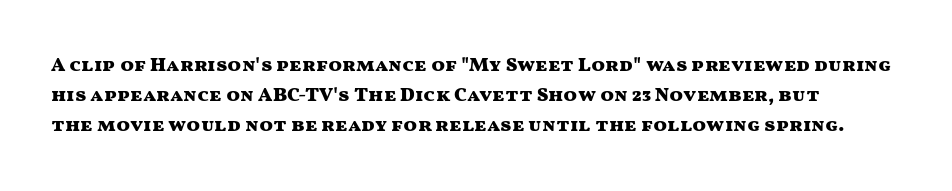
{"italic": "no", "bold": "yes", "underline": "no", "line_spacing": "normal", "line_spacing_ratio": 1.5, "letter_spacing": "normal", "letter_spacing_em": 0.0, "glyph_px": 20}
